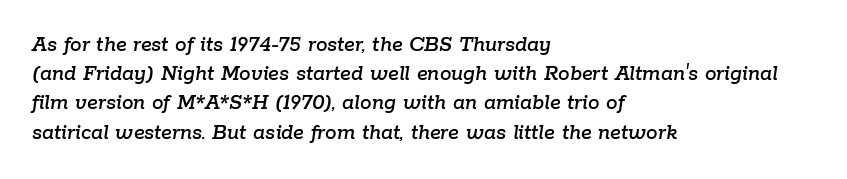
Q: Is the text italic (slanted)? A: Yes, it leans right by about 9 degrees.
Q: Is the text underlined? A: No.
Q: How is the paragraph aligned? A: Left-aligned.
Q: Is the spacing between letters normal or unusually wide? A: Normal.
Q: Is the spacing between lines tight, normal or loose? A: Normal.
